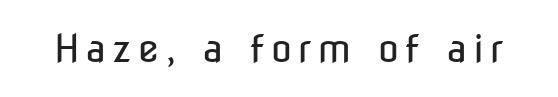
{"serif": "no", "italic": "no", "bold": "no", "weight": "regular", "width": "condensed", "stroke_contrast": "low", "x_height": "medium", "monospaced": "no", "underline": "no", "glyph_px": 38}
